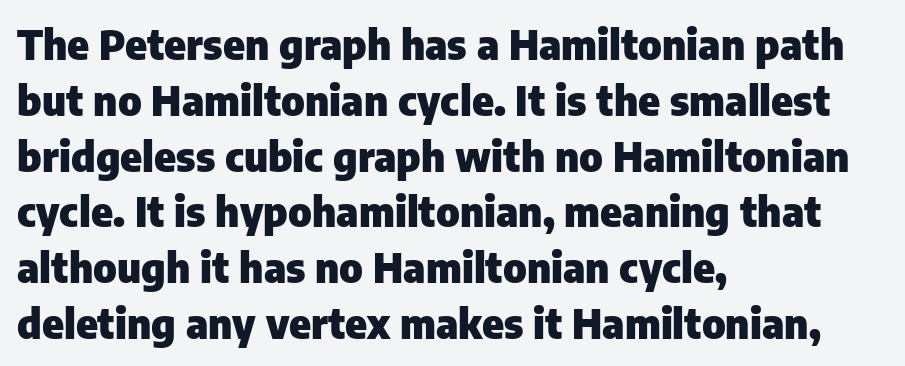
Q: Is the text bold? A: Yes.
Q: Is the text italic (slanted)? A: No, it is upright.
Q: Is the typeface a serif or a sans-serif typeface? A: Sans-serif.
Q: Is the text underlined? A: No.
Q: How is the paragraph aligned? A: Left-aligned.
Q: Is the spacing between letters normal or unusually wide? A: Normal.
Q: Is the spacing between lines tight, normal or loose? A: Normal.
Q: Width (condensed, normal, or wide)? A: Normal.
Q: Stroke contrast? A: Low.
Q: x-height? A: Medium.
Q: Monospaced? A: No.
